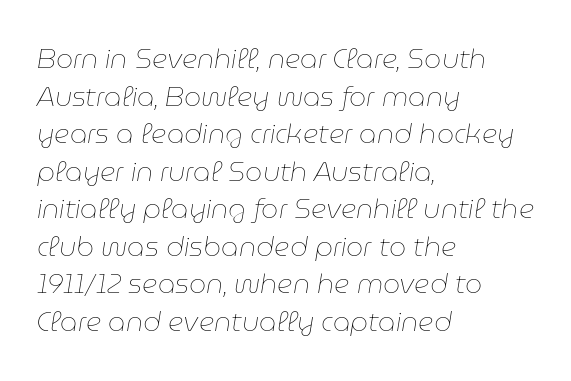
The image shows 27 px text type, italic (leaning right); set left-aligned, normal line spacing (1.39x), normal letter spacing, not underlined.
